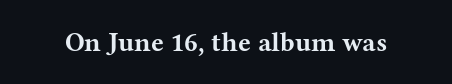
The image shows 27 px bold type, upright; set normal letter spacing, not underlined.
